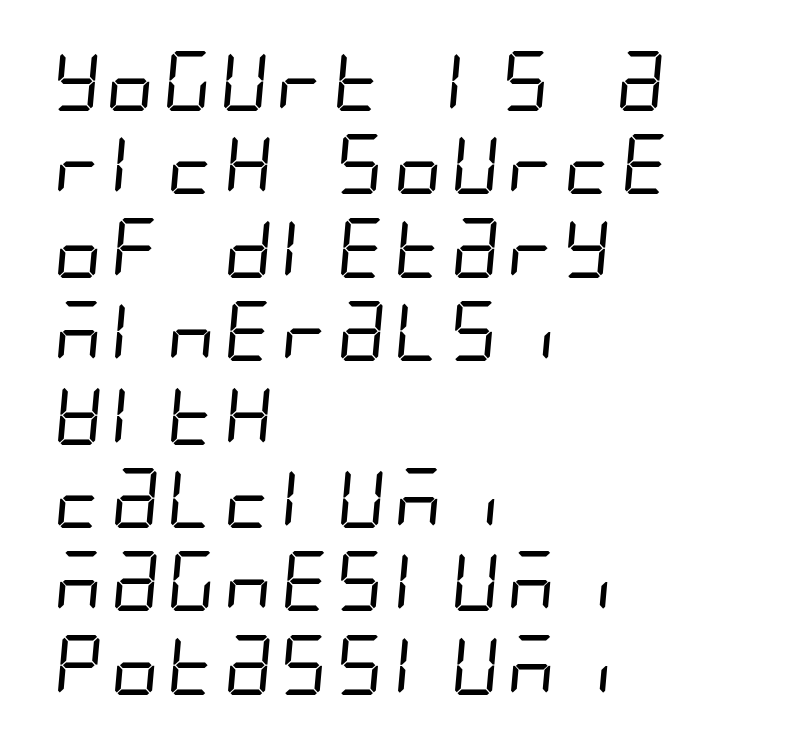
The image shows 60 px regular-weight, condensed sans-serif type; set left-aligned, normal line spacing (1.39x), normal letter spacing, not underlined; low stroke contrast and a large x-height.
